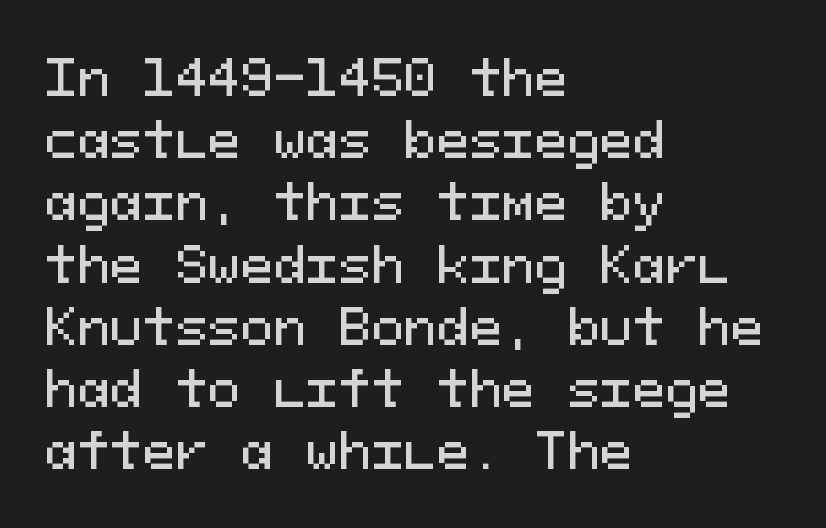
The image shows 49 px sans-serif type, upright, monospaced; set left-aligned, normal line spacing (1.27x), normal letter spacing, not underlined; medium stroke contrast and a medium x-height.
